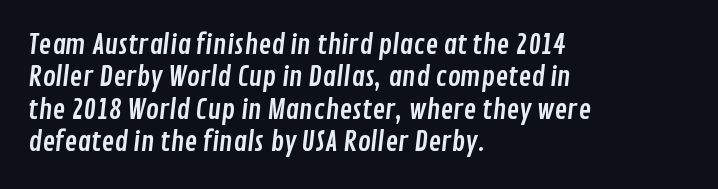
Q: Is the text underlined? A: No.
Q: How is the paragraph aligned? A: Left-aligned.
Q: Is the spacing between letters normal or unusually wide? A: Normal.
